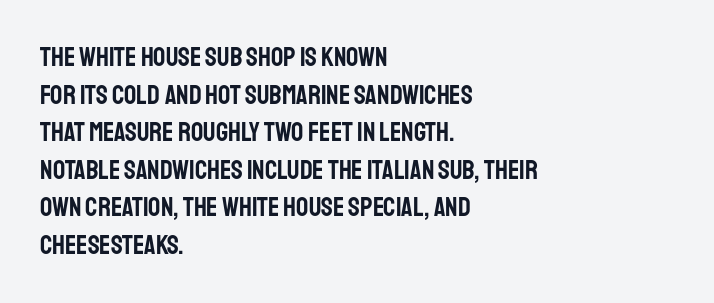
Q: Is the text italic (slanted)? A: No, it is upright.
Q: Is the text underlined? A: No.
Q: How is the paragraph aligned? A: Left-aligned.
Q: Is the spacing between letters normal or unusually wide? A: Normal.
Q: Is the spacing between lines tight, normal or loose? A: Normal.
